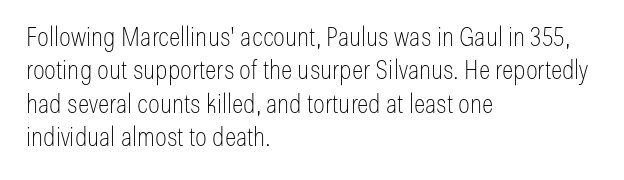
{"italic": "no", "bold": "no", "underline": "no", "align": "left", "line_spacing_ratio": 1.24, "letter_spacing": "normal", "letter_spacing_em": 0.0, "glyph_px": 27}
